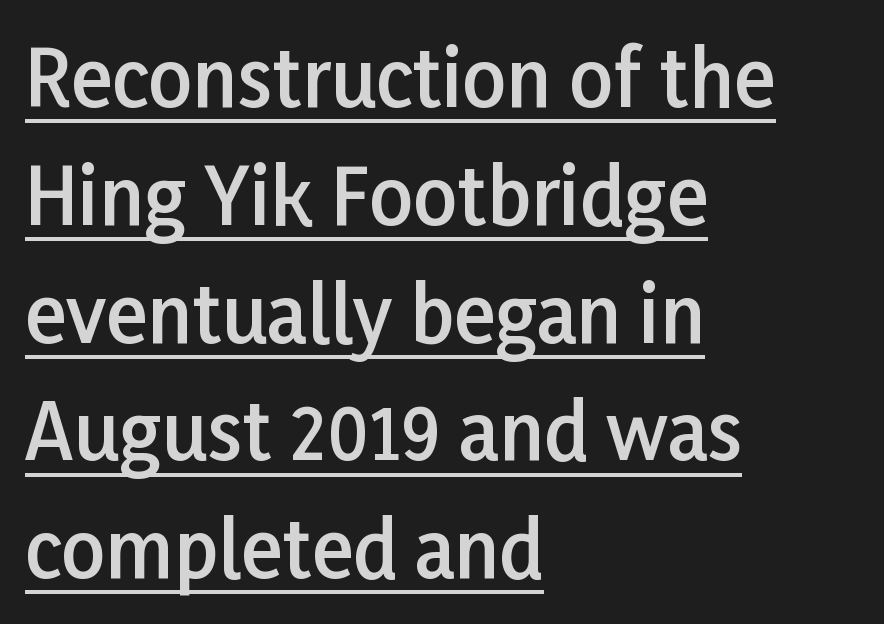
{"serif": "no", "italic": "no", "bold": "semi", "weight": "semibold", "width": "normal", "stroke_contrast": "low", "x_height": "medium", "monospaced": "no", "underline": "yes", "align": "left", "line_spacing": "normal", "line_spacing_ratio": 1.53, "letter_spacing": "normal", "letter_spacing_em": 0.0, "glyph_px": 77}
